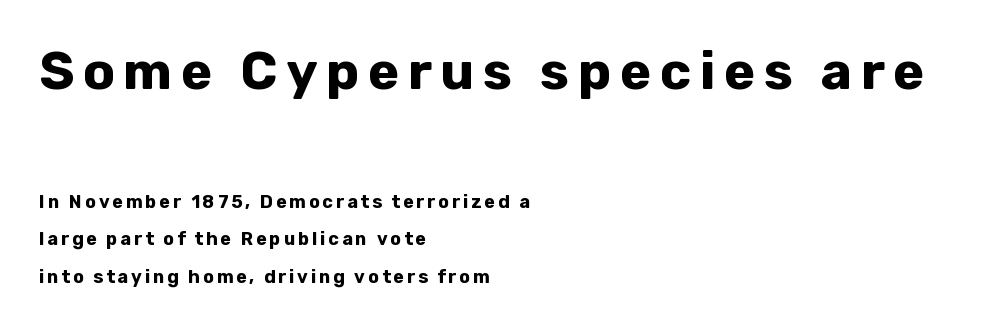
The image shows 53 px bold sans-serif type, upright; set left-aligned, loose line spacing (2.07x), not underlined; the first (top) block is 2.94x larger; low stroke contrast and a medium x-height.
